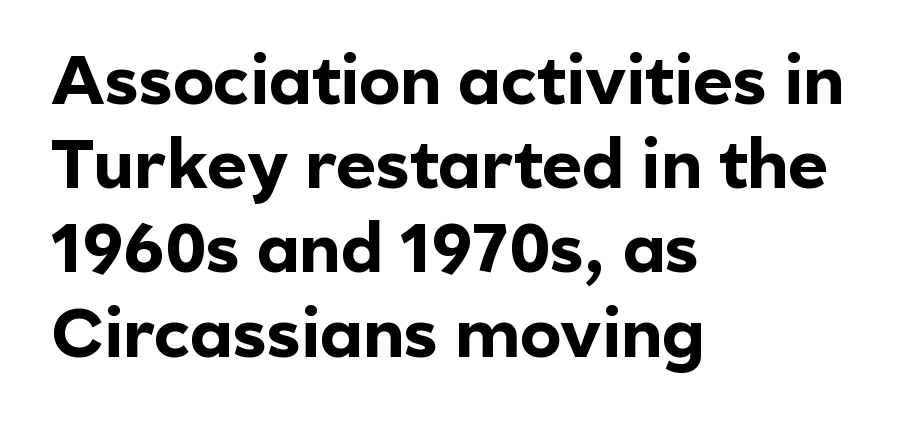
Q: Is the text bold? A: Yes.
Q: Is the text italic (slanted)? A: No, it is upright.
Q: Is the typeface a serif or a sans-serif typeface? A: Sans-serif.
Q: Is the text underlined? A: No.
Q: How is the paragraph aligned? A: Left-aligned.
Q: Is the spacing between letters normal or unusually wide? A: Normal.
Q: Width (condensed, normal, or wide)? A: Normal.
Q: x-height? A: Medium.
Q: Monospaced? A: No.
